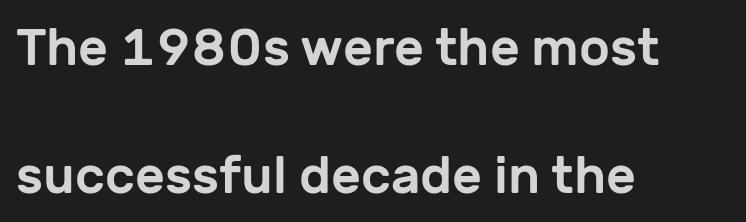
The image shows 52 px sans-serif type, upright; set left-aligned, loose line spacing (2.46x), normal letter spacing, not underlined; low stroke contrast and a medium x-height.
